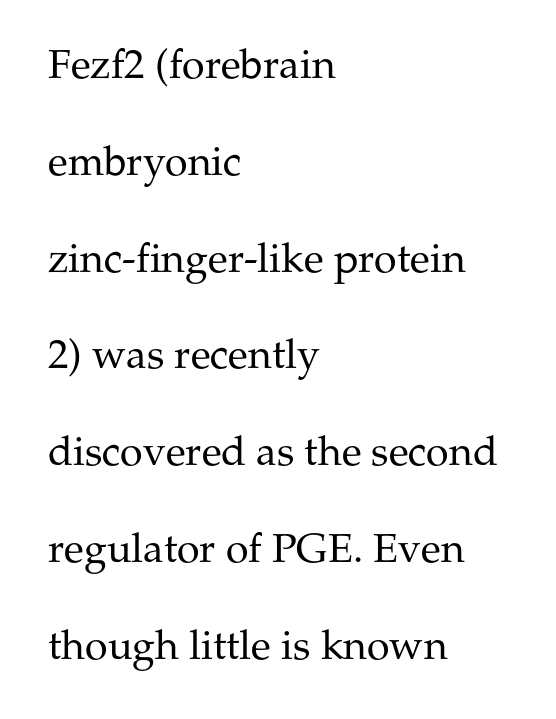
Q: Is the text bold? A: No.
Q: Is the text italic (slanted)? A: No, it is upright.
Q: Is the typeface a serif or a sans-serif typeface? A: Serif.
Q: Is the text underlined? A: No.
Q: How is the paragraph aligned? A: Left-aligned.
Q: Is the spacing between letters normal or unusually wide? A: Normal.
Q: Is the spacing between lines tight, normal or loose? A: Loose.
Q: Width (condensed, normal, or wide)? A: Normal.
Q: Stroke contrast? A: Medium.
Q: x-height? A: Medium.
Q: Monospaced? A: No.
